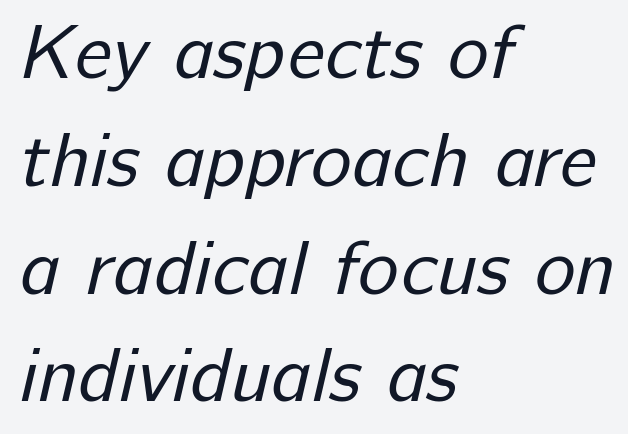
The image shows 77 px regular-weight sans-serif type; set left-aligned, normal line spacing (1.4x), normal letter spacing, not underlined; low stroke contrast and a medium x-height.
